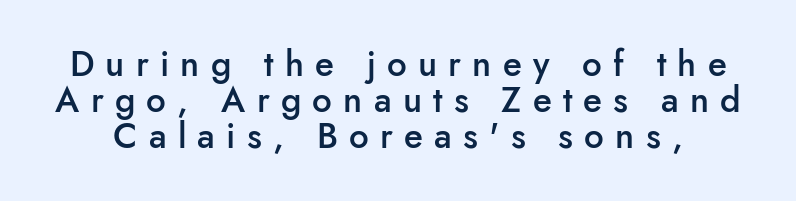
The image shows 35 px semibold sans-serif type, upright; set tight line spacing (1.03x), unusually wide letter spacing (+0.32 em), not underlined; low stroke contrast and a small x-height.
